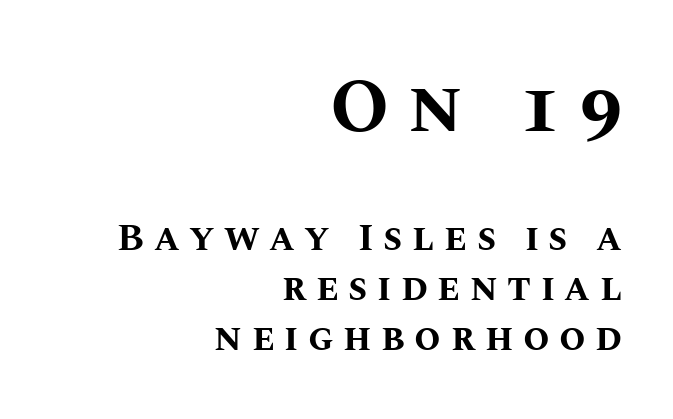
Q: Is the text bold? A: Yes.
Q: Is the text italic (slanted)? A: No, it is upright.
Q: Is the text underlined? A: No.
Q: How is the paragraph aligned? A: Right-aligned.
Q: Is the spacing between letters normal or unusually wide? A: Unusually wide.
Q: Is the spacing between lines tight, normal or loose? A: Normal.
Q: Which block of text is set in a larger size, the first (top) or the second (bottom)? A: The first (top) one.
Q: Width (condensed, normal, or wide)? A: Normal.
Q: Stroke contrast? A: Medium.
Q: x-height? A: Large.
Q: Monospaced? A: No.
